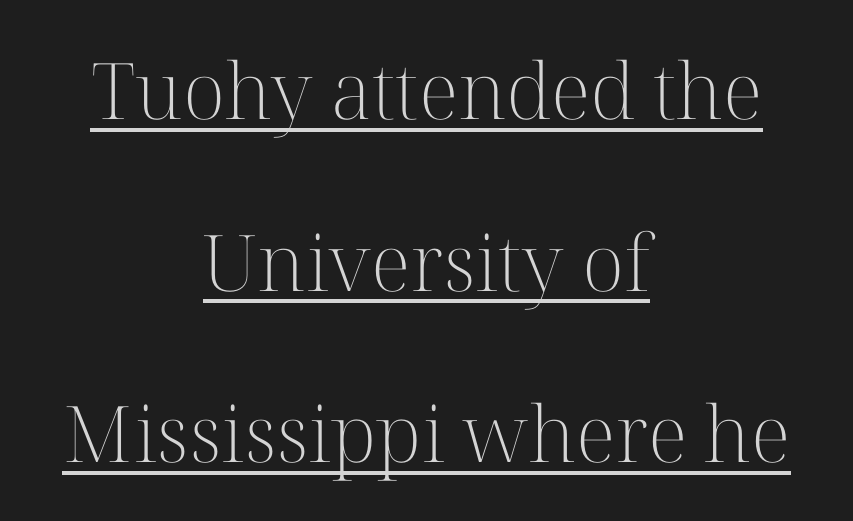
The image shows 78 px light serif type, upright; set centered, loose line spacing (2.2x), normal letter spacing, underlined; high stroke contrast and a medium x-height.
